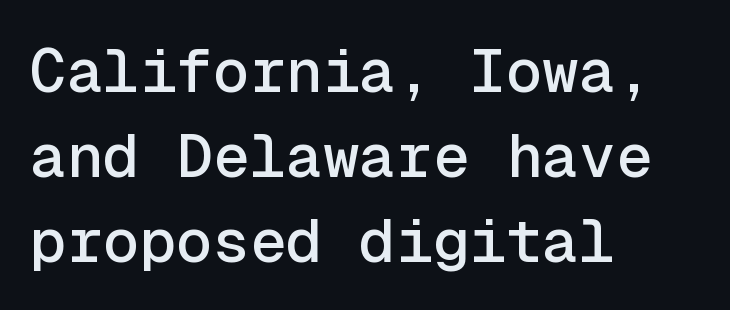
A typesetter would call this monospace, since all characters share one set width. The letters stand straight up with perfectly vertical stems. Teacher's note: observe the even left margin — that is flush-left alignment. The passage shown is typeset with a sans-serif family.
